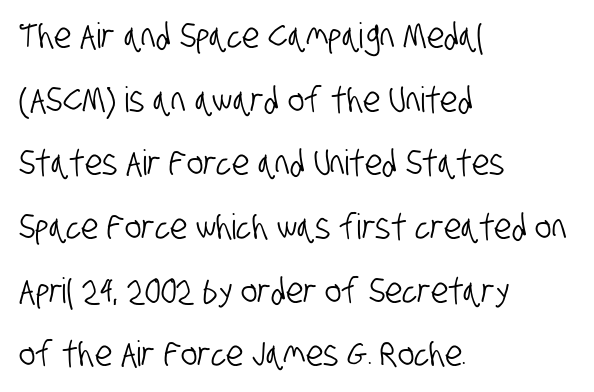
{"serif": "no", "width": "condensed", "stroke_contrast": "low", "x_height": "large", "monospaced": "no", "underline": "no", "align": "left", "line_spacing_ratio": 1.82, "letter_spacing": "normal", "letter_spacing_em": 0.0, "glyph_px": 35}
